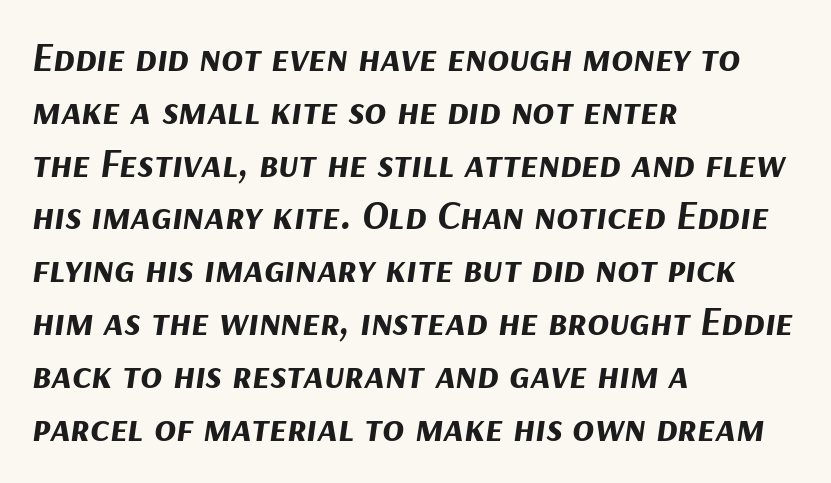
Q: Is the text bold? A: Yes.
Q: Is the text italic (slanted)? A: Yes, it leans right by about 9 degrees.
Q: Is the text underlined? A: No.
Q: How is the paragraph aligned? A: Left-aligned.
Q: Is the spacing between letters normal or unusually wide? A: Normal.
Q: Is the spacing between lines tight, normal or loose? A: Normal.
Q: Width (condensed, normal, or wide)? A: Normal.
Q: Stroke contrast? A: Medium.
Q: x-height? A: Medium.
Q: Monospaced? A: No.
